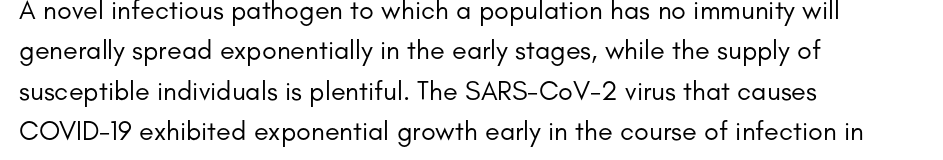
Q: Is the text bold? A: No.
Q: Is the text italic (slanted)? A: No, it is upright.
Q: Is the text underlined? A: No.
Q: How is the paragraph aligned? A: Left-aligned.
Q: Is the spacing between letters normal or unusually wide? A: Normal.
Q: Is the spacing between lines tight, normal or loose? A: Normal.
